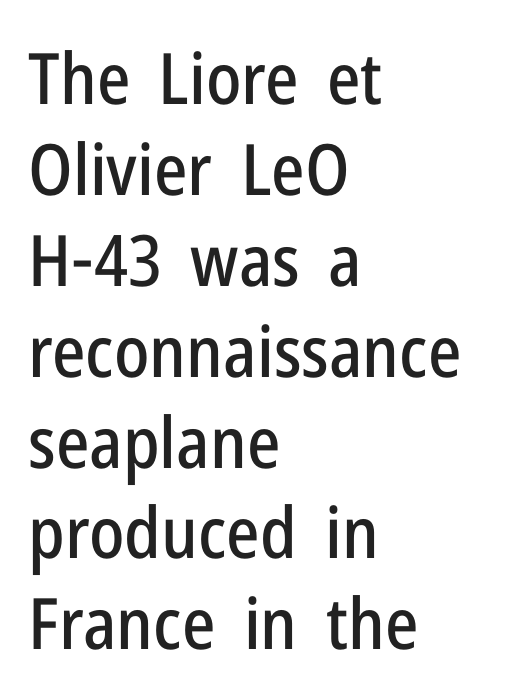
The image shows 71 px condensed sans-serif type, upright; set left-aligned, normal line spacing (1.28x), normal letter spacing, not underlined; low stroke contrast and a medium x-height.
